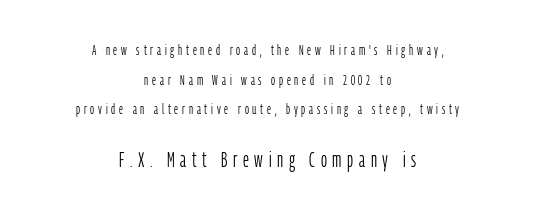
The strip under each line holds only bare page. Glyph-to-glyph distance is far greater than everyday printed text. Rows of type keep a wide berth in the vertical direction. The later block is typeset at a bigger size than the earlier block. Is the type heavy? It reads as light-to-regular instead.
